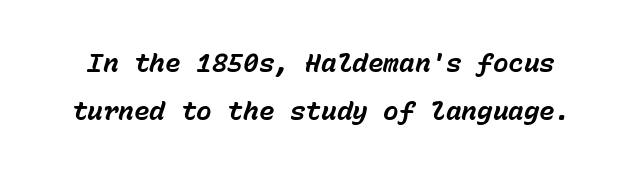
Q: Is the text bold? A: Yes.
Q: Is the text italic (slanted)? A: Yes, it leans right by about 15 degrees.
Q: Is the text underlined? A: No.
Q: Is the spacing between letters normal or unusually wide? A: Normal.
